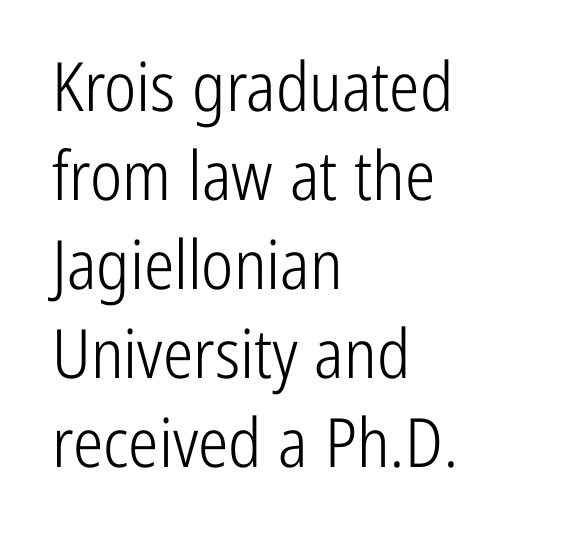
{"serif": "no", "italic": "no", "bold": "no", "weight": "light", "width": "condensed", "stroke_contrast": "low", "x_height": "medium", "monospaced": "no", "underline": "no", "align": "left", "line_spacing": "normal", "line_spacing_ratio": 1.31, "letter_spacing": "normal", "letter_spacing_em": 0.0, "glyph_px": 68}
